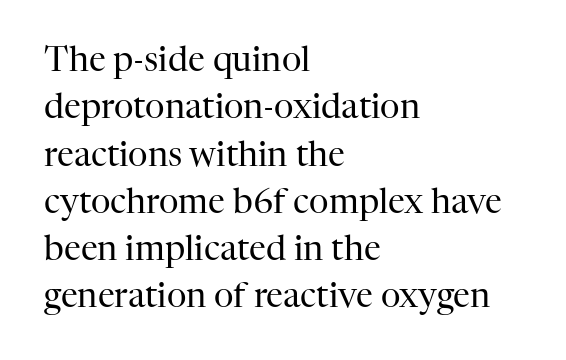
{"serif": "yes", "italic": "no", "bold": "no", "weight": "regular", "width": "normal", "stroke_contrast": "high", "x_height": "medium", "monospaced": "no", "underline": "no", "align": "left", "line_spacing": "normal", "line_spacing_ratio": 1.39, "letter_spacing": "normal", "letter_spacing_em": 0.0, "glyph_px": 34}
